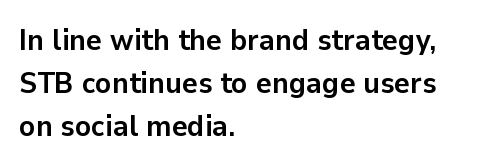
The image shows 30 px semibold sans-serif type, upright; set left-aligned, normal line spacing (1.44x), normal letter spacing, not underlined; low stroke contrast and a medium x-height.
